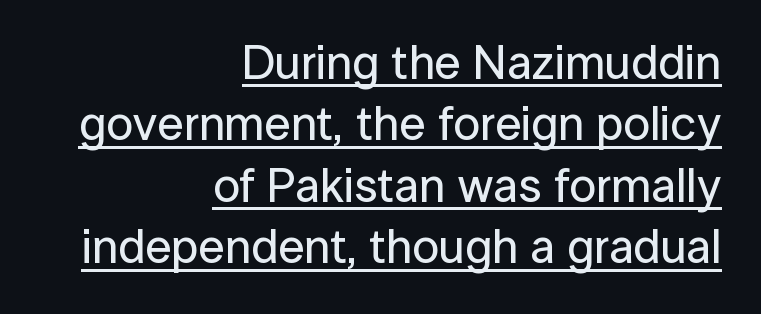
A normal amount of white space separates one row of letters from the next. The lettering is marked with a stroke running underneath it. This rendering leaves character spacing at its baseline value. Italic: no, the glyphs are upright roman. In CSS terms this would be text-align: right. Spacing verdict: proportional, widths tailored to each character.
